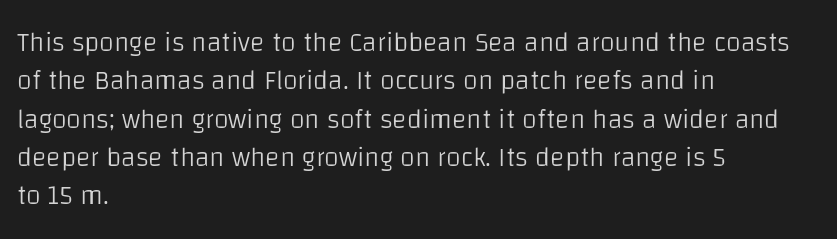
{"italic": "no", "bold": "no", "underline": "no", "align": "left", "line_spacing": "normal", "line_spacing_ratio": 1.42, "letter_spacing": "normal", "letter_spacing_em": 0.0, "glyph_px": 27}
